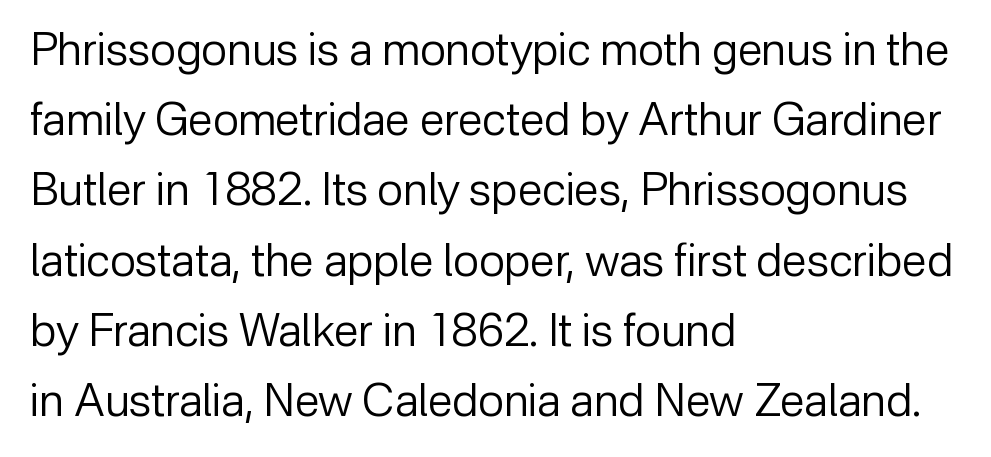
Q: Is the text bold? A: No.
Q: Is the text italic (slanted)? A: No, it is upright.
Q: Is the typeface a serif or a sans-serif typeface? A: Sans-serif.
Q: Is the text underlined? A: No.
Q: How is the paragraph aligned? A: Left-aligned.
Q: Is the spacing between letters normal or unusually wide? A: Normal.
Q: Is the spacing between lines tight, normal or loose? A: Normal.
Q: Width (condensed, normal, or wide)? A: Normal.
Q: Stroke contrast? A: Low.
Q: x-height? A: Medium.
Q: Monospaced? A: No.
